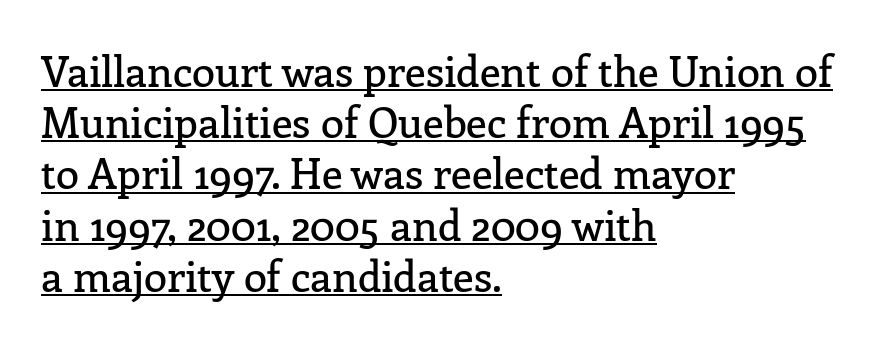
{"serif": "yes", "italic": "no", "width": "normal", "stroke_contrast": "low", "x_height": "medium", "monospaced": "no", "underline": "yes", "align": "left", "line_spacing_ratio": 1.22, "letter_spacing": "normal", "letter_spacing_em": 0.0, "glyph_px": 42}
